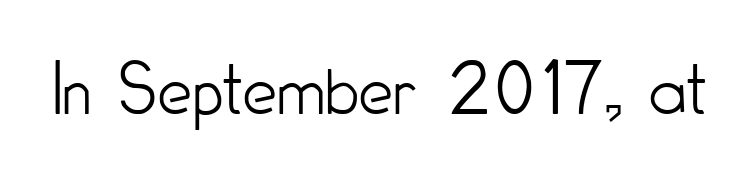
The image shows 77 px light, condensed sans-serif type, upright; set normal letter spacing, not underlined; low stroke contrast and a small x-height.
